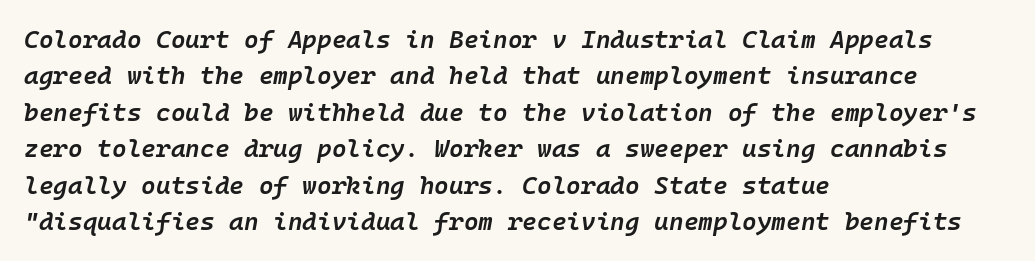
The letters sit at their default tracking, neither squeezed nor spread. Visually the block forms a straight wall on the left and a jagged coastline on the right. Successive baselines arrive at the customary interval. Just letters on the line, the space beneath them empty. Stems and bowls a touch heavier than normal — semibold.
